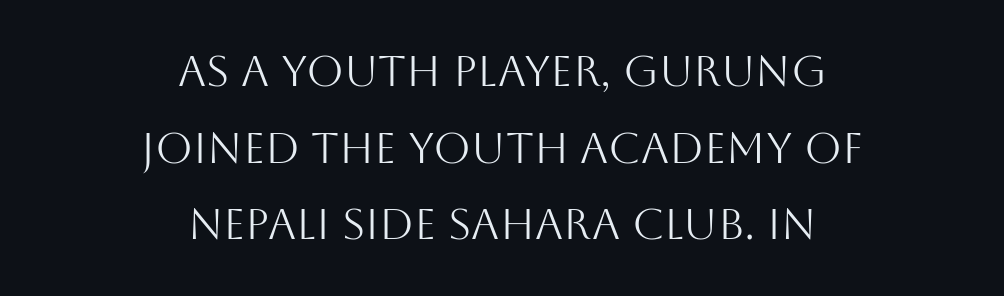
The image shows 43 px light sans-serif type, upright; set centered, line spacing 1.78x, normal letter spacing, not underlined; medium stroke contrast and a large x-height.
